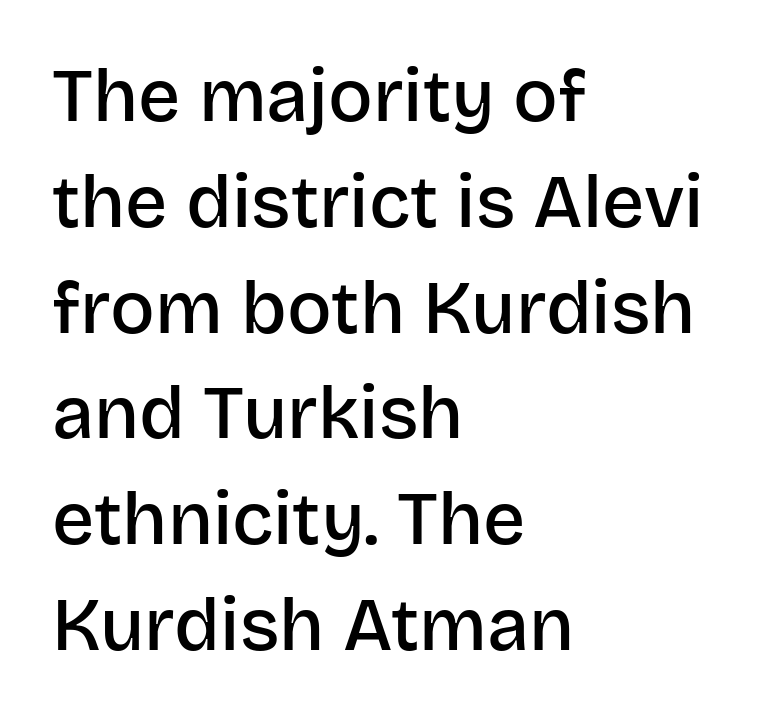
Descender tails drop into unmarked territory. Look at the tracking — it's just the regular setting, nothing added. Nope, no serifs anywhere on these letters. The letters advance in unequal steps, a hallmark of proportional type. The vertical gap from one line to the next is medium. The lines are quadded left.
